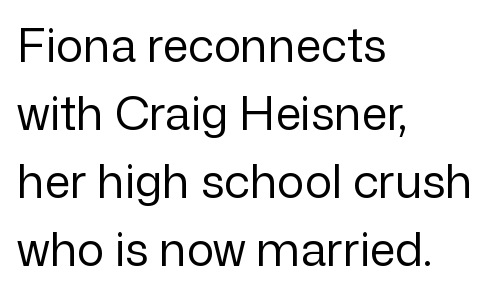
A typesetter would label this face a sans. Italic: no, the glyphs are upright roman. Casual observation: everything's shoved over to the left. A normal amount of white space separates one row of letters from the next. The horizontal fit of the characters is conventional and even. Proportional: the letters do not fall into vertical columns.
